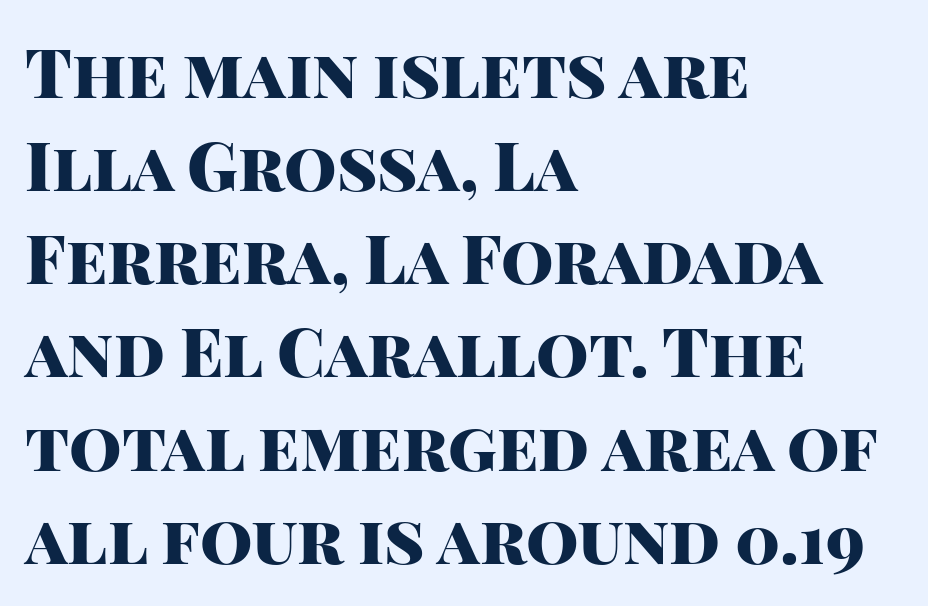
The typesetting leans heavy: a genuine bold. Is this a sans? Yes — the strokes have no serifs. The type sits square on the baseline with zero lean. The specimen omits any rule beneath the text block's lines. You could not count columns in this text — the font is proportionally spaced. This sample keeps an unexceptional amount of space between lines.
